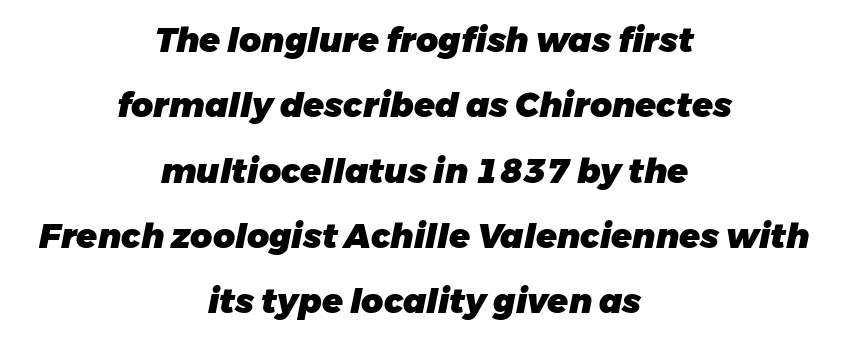
{"italic": "yes", "lean": "right", "slant_degrees": 11, "bold": "yes", "weight": "heavy", "width": "normal", "stroke_contrast": "low", "x_height": "medium", "monospaced": "no", "underline": "no", "align": "center", "line_spacing": "loose", "line_spacing_ratio": 1.92, "letter_spacing": "normal", "letter_spacing_em": 0.0, "glyph_px": 34}
